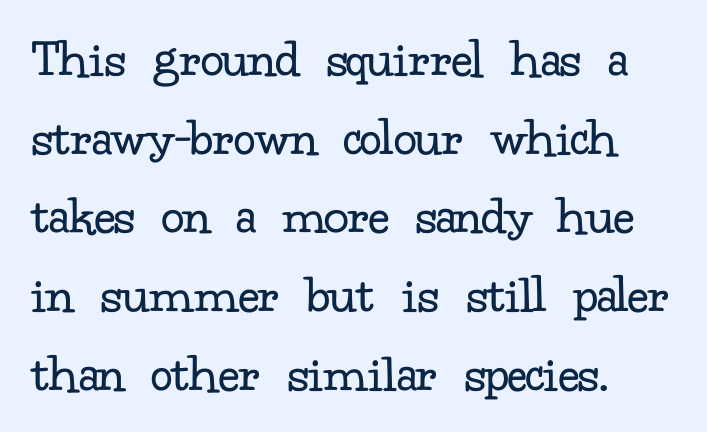
The image shows 55 px regular-weight serif type, upright; set left-aligned, normal line spacing (1.43x), normal letter spacing, not underlined; low stroke contrast and a small x-height.
